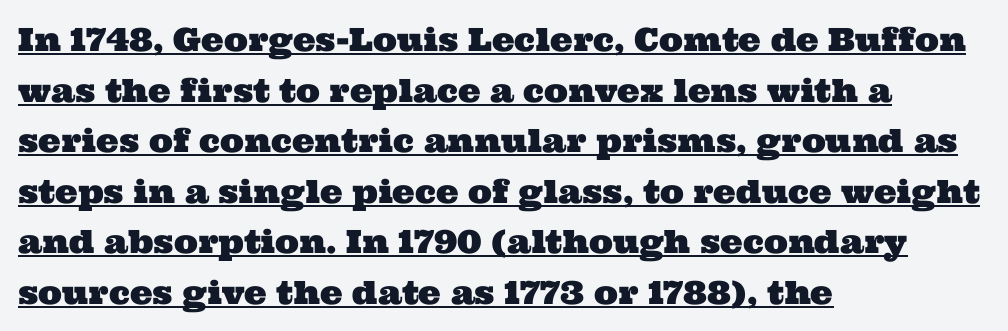
{"serif": "yes", "width": "wide", "stroke_contrast": "medium", "x_height": "medium", "monospaced": "no", "underline": "yes", "align": "left", "line_spacing": "normal", "line_spacing_ratio": 1.58, "letter_spacing": "normal", "letter_spacing_em": 0.0, "glyph_px": 32}
